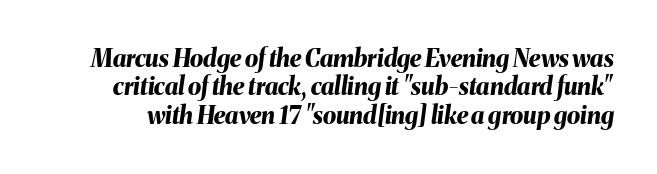
Q: Is the text bold? A: Yes.
Q: Is the text italic (slanted)? A: Yes, it leans right by about 8 degrees.
Q: Is the text underlined? A: No.
Q: Is the spacing between letters normal or unusually wide? A: Normal.
